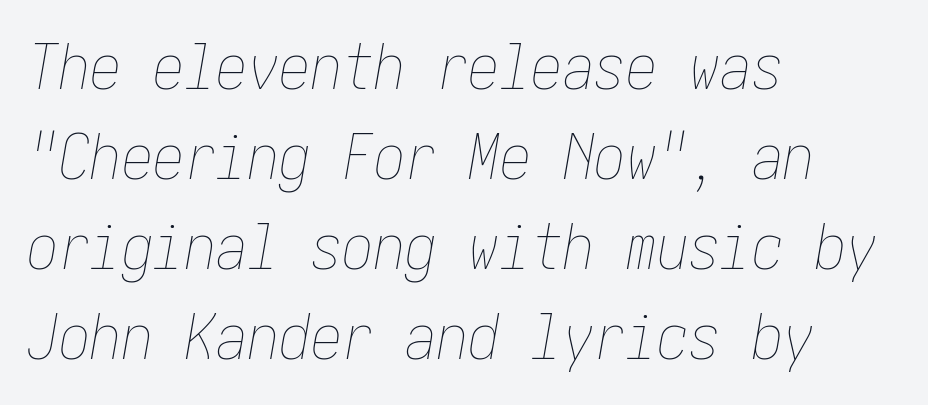
Q: Is the text bold? A: No.
Q: Is the text italic (slanted)? A: Yes, it leans right by about 10 degrees.
Q: Is the text underlined? A: No.
Q: How is the paragraph aligned? A: Left-aligned.
Q: Is the spacing between letters normal or unusually wide? A: Normal.
Q: Is the spacing between lines tight, normal or loose? A: Normal.
Q: Width (condensed, normal, or wide)? A: Condensed.
Q: Stroke contrast? A: Low.
Q: x-height? A: Medium.
